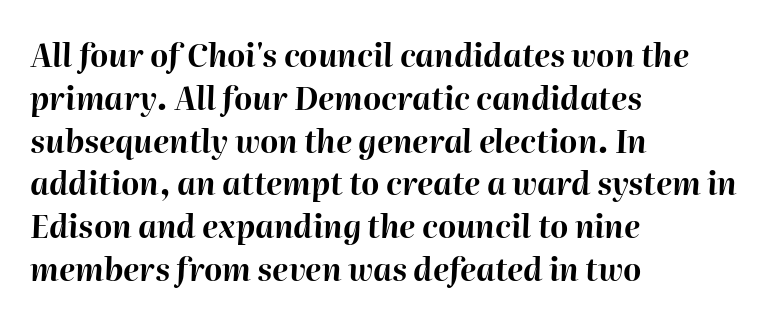
{"italic": "yes", "lean": "right", "slant_degrees": 2, "bold": "yes", "weight": "bold", "width": "normal", "stroke_contrast": "high", "x_height": "medium", "monospaced": "no", "underline": "no", "align": "left", "line_spacing": "normal", "line_spacing_ratio": 1.38, "letter_spacing": "normal", "letter_spacing_em": 0.0, "glyph_px": 31}
